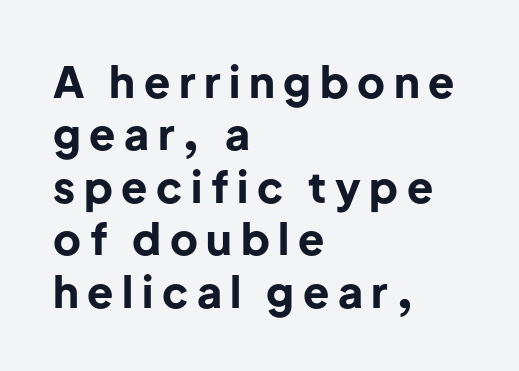
The image shows 43 px bold sans-serif type, upright; set left-aligned, line spacing 1.22x, unusually wide letter spacing (+0.2 em), not underlined; low stroke contrast and a medium x-height.
